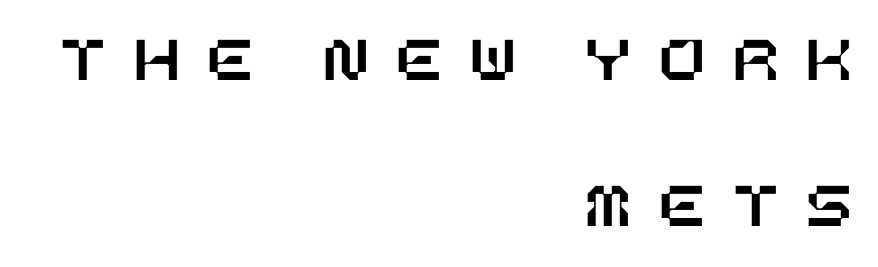
Q: Is the text italic (slanted)? A: No, it is upright.
Q: Is the text underlined? A: No.
Q: How is the paragraph aligned? A: Right-aligned.
Q: Is the spacing between letters normal or unusually wide? A: Unusually wide.
Q: Is the spacing between lines tight, normal or loose? A: Loose.
Q: Width (condensed, normal, or wide)? A: Normal.
Q: Stroke contrast? A: Low.
Q: x-height? A: Large.
